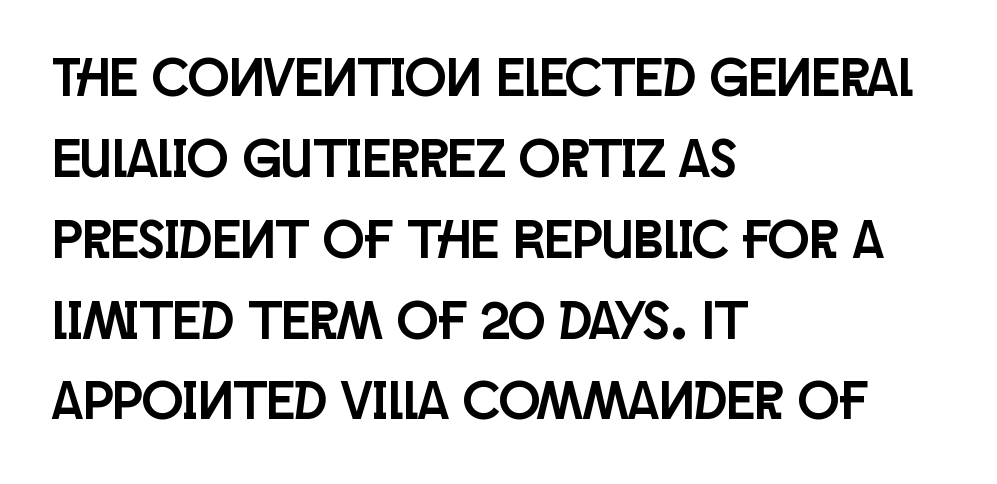
{"serif": "no", "italic": "no", "width": "condensed", "stroke_contrast": "low", "x_height": "large", "monospaced": "no", "underline": "no", "align": "left", "line_spacing": "normal", "line_spacing_ratio": 1.47, "letter_spacing": "normal", "letter_spacing_em": 0.0, "glyph_px": 55}
